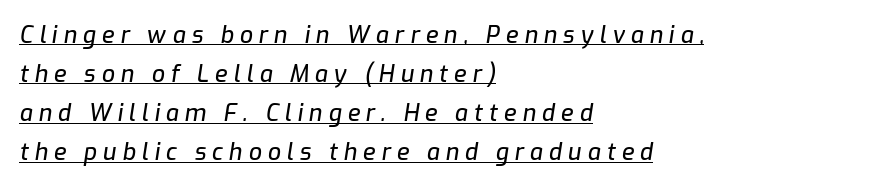
Rendered with sloped, italic letterforms. Each word looks stretched out because of the extra space between its letters. Quick note: interline space is typical. This is underlined copy, the kind a proofreader might mark for attention. Layout note: lines flush left.
